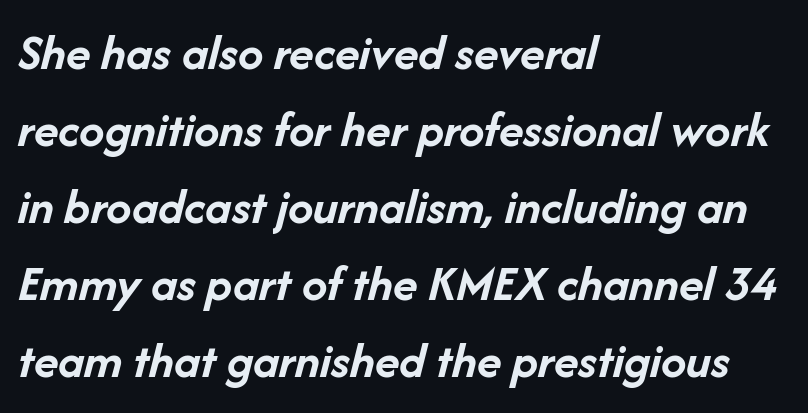
Q: Is the text bold? A: Yes.
Q: Is the text italic (slanted)? A: Yes, it leans right by about 14 degrees.
Q: Is the text underlined? A: No.
Q: How is the paragraph aligned? A: Left-aligned.
Q: Is the spacing between letters normal or unusually wide? A: Normal.
Q: Is the spacing between lines tight, normal or loose? A: Normal.
Q: Width (condensed, normal, or wide)? A: Normal.
Q: Stroke contrast? A: Low.
Q: x-height? A: Medium.
Q: Monospaced? A: No.
